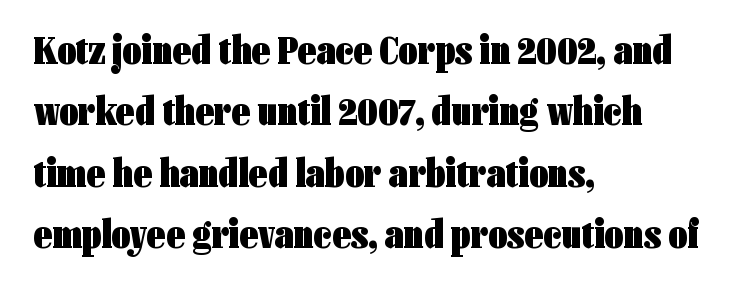
The image shows 41 px heavy, condensed sans-serif type, upright; set left-aligned, normal line spacing (1.5x), normal letter spacing, not underlined; low stroke contrast and a medium x-height.
